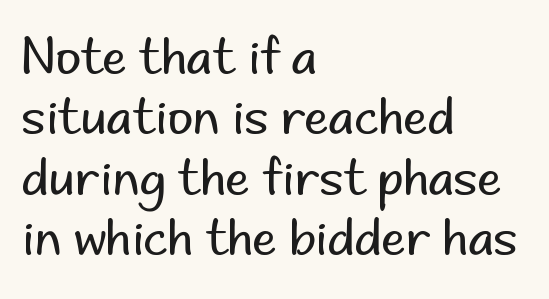
Q: Is the text bold? A: No.
Q: Is the text italic (slanted)? A: No, it is upright.
Q: Is the typeface a serif or a sans-serif typeface? A: Sans-serif.
Q: Is the text underlined? A: No.
Q: How is the paragraph aligned? A: Left-aligned.
Q: Is the spacing between letters normal or unusually wide? A: Normal.
Q: Width (condensed, normal, or wide)? A: Normal.
Q: Stroke contrast? A: Low.
Q: x-height? A: Small.
Q: Monospaced? A: No.
